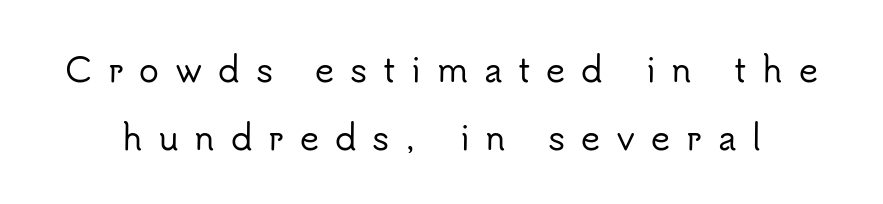
The image shows 33 px sans-serif type, upright; set loose line spacing (2.07x), unusually wide letter spacing (+0.48 em), not underlined; low stroke contrast and a small x-height.
